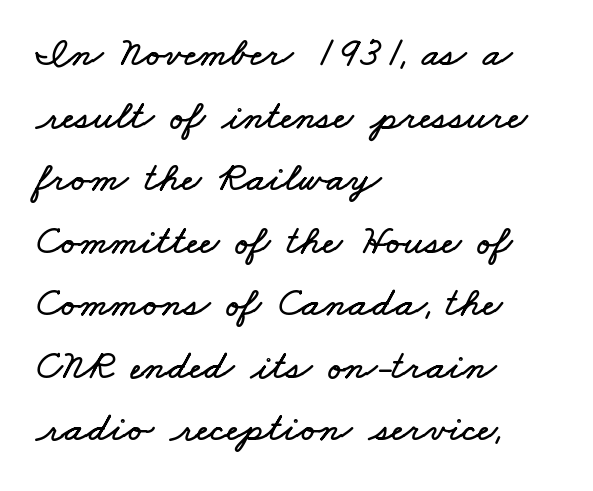
{"width": "wide", "stroke_contrast": "low", "x_height": "small", "monospaced": "no", "underline": "no", "align": "left", "line_spacing": "normal", "line_spacing_ratio": 1.49, "letter_spacing": "normal", "letter_spacing_em": 0.0, "glyph_px": 42}
